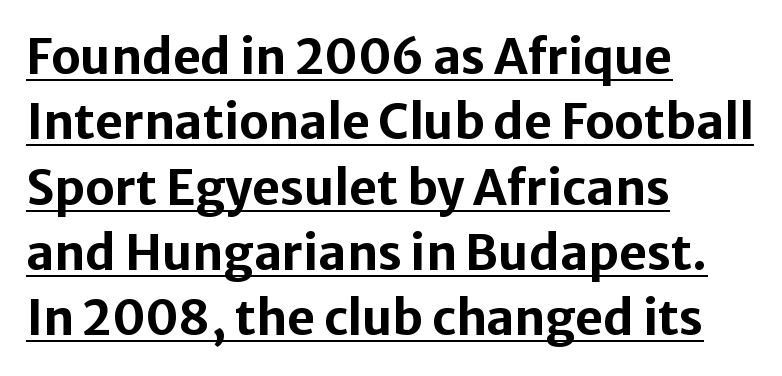
The passage shown is emphatically bold. A student would call this left alignment; a typographer would say flush left, rag right. Stroke terminals: plain, sans-serif. Nobody touched the tracking dial on this one.
